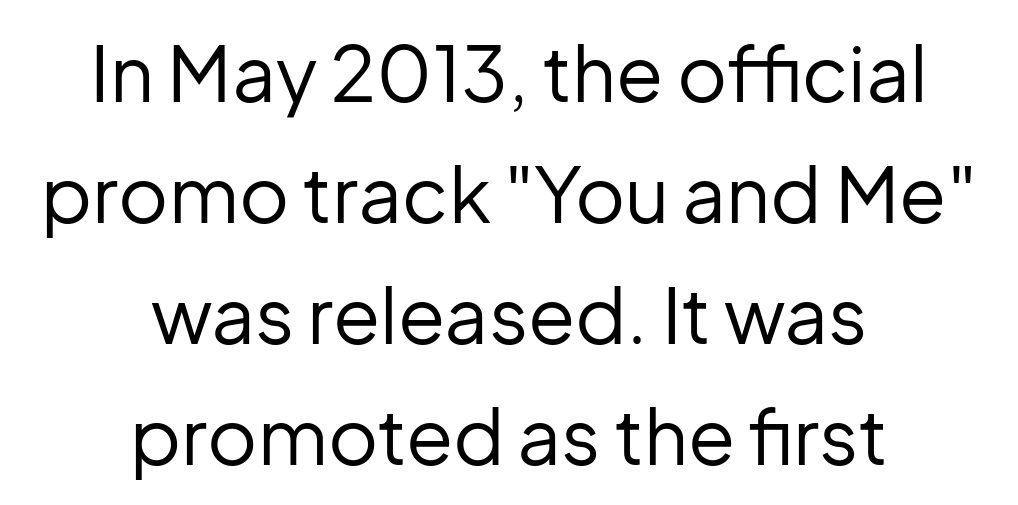
Q: Is the text bold? A: No.
Q: Is the text italic (slanted)? A: No, it is upright.
Q: Is the typeface a serif or a sans-serif typeface? A: Sans-serif.
Q: Is the text underlined? A: No.
Q: How is the paragraph aligned? A: Centered.
Q: Is the spacing between letters normal or unusually wide? A: Normal.
Q: Is the spacing between lines tight, normal or loose? A: Normal.
Q: Width (condensed, normal, or wide)? A: Normal.
Q: Stroke contrast? A: Low.
Q: x-height? A: Medium.
Q: Monospaced? A: No.
